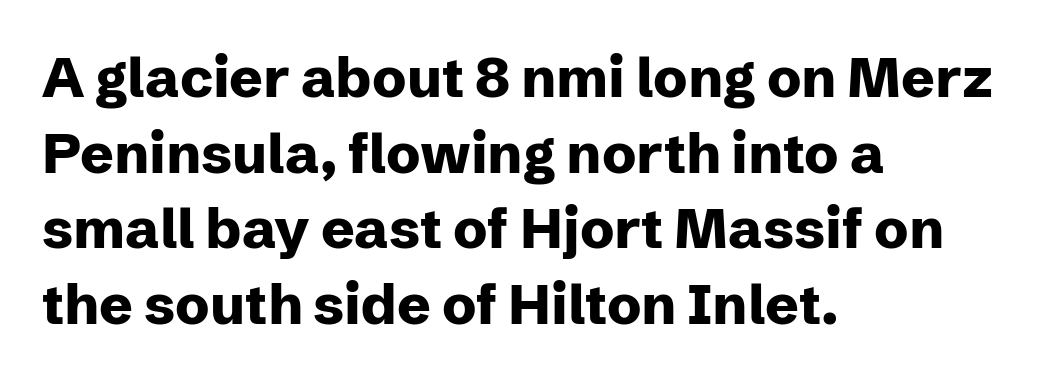
The image shows 56 px heavy sans-serif type, upright; set left-aligned, normal line spacing (1.35x), normal letter spacing, not underlined; low stroke contrast and a medium x-height.
